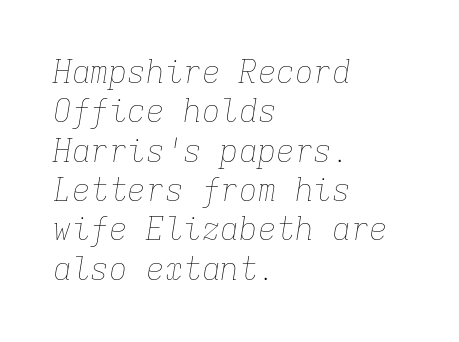
{"italic": "yes", "lean": "right", "slant_degrees": 9, "bold": "no", "weight": "thin", "width": "normal", "stroke_contrast": "low", "x_height": "medium", "monospaced": "yes", "underline": "no", "align": "left", "line_spacing": "normal", "line_spacing_ratio": 1.27, "letter_spacing": "normal", "letter_spacing_em": 0.0, "glyph_px": 31}
